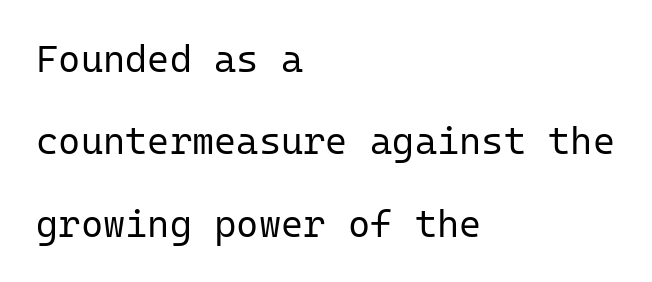
The image shows 38 px regular-weight sans-serif type, upright, monospaced; set left-aligned, loose line spacing (2.17x), normal letter spacing, not underlined; low stroke contrast and a medium x-height.
